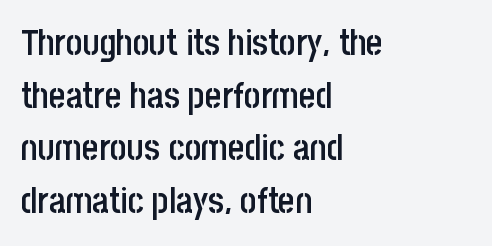
Serifs: no, the terminals of the letterforms are clean. Each row of text sits above clean, open space. The letters sit at their default tracking, neither squeezed nor spread. Left-aligned paragraph, ragged on the right. Does the leading feel generous? No, just average.
